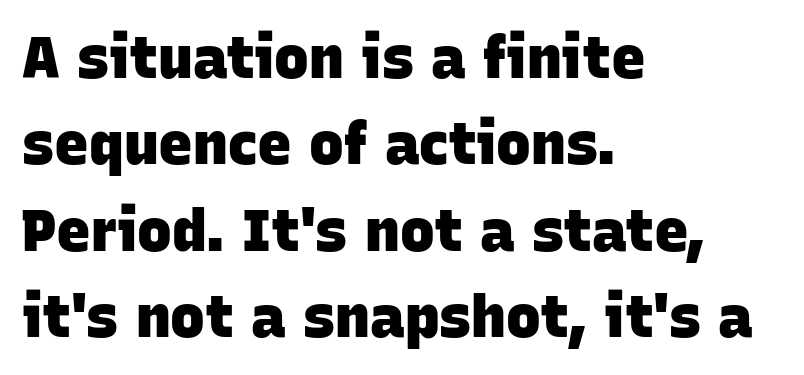
Q: Is the text bold? A: Yes.
Q: Is the typeface a serif or a sans-serif typeface? A: Sans-serif.
Q: Is the text underlined? A: No.
Q: How is the paragraph aligned? A: Left-aligned.
Q: Is the spacing between letters normal or unusually wide? A: Normal.
Q: Is the spacing between lines tight, normal or loose? A: Normal.
Q: Width (condensed, normal, or wide)? A: Normal.
Q: Stroke contrast? A: Low.
Q: x-height? A: Large.
Q: Monospaced? A: No.
